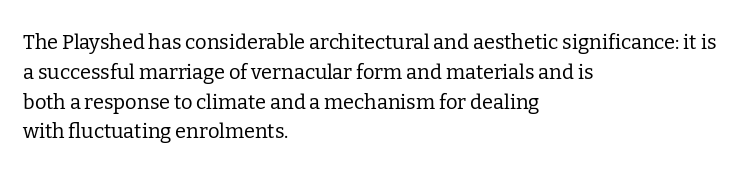
Q: Is the text bold? A: No.
Q: Is the text italic (slanted)? A: No, it is upright.
Q: Is the text underlined? A: No.
Q: How is the paragraph aligned? A: Left-aligned.
Q: Is the spacing between letters normal or unusually wide? A: Normal.
Q: Is the spacing between lines tight, normal or loose? A: Normal.
